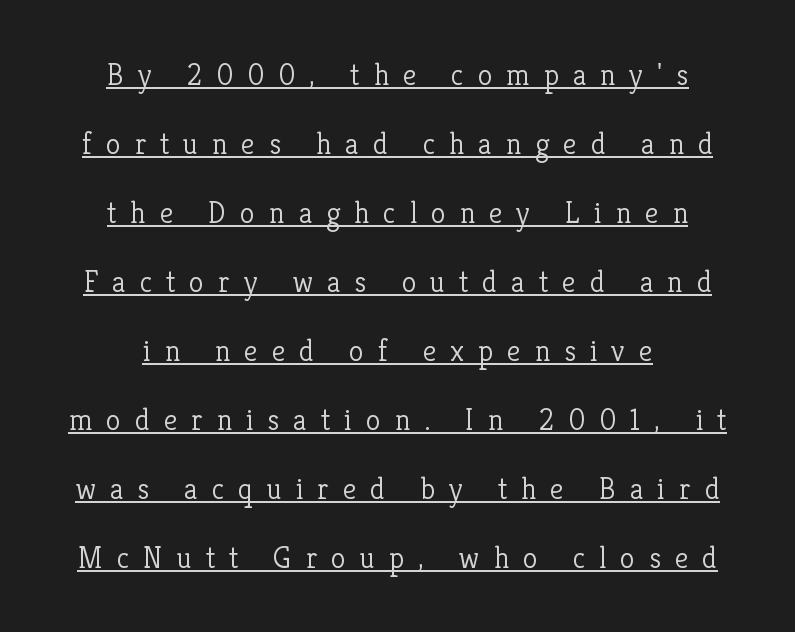
The image shows 30 px light serif type, upright; set centered, loose line spacing (2.3x), unusually wide letter spacing (+0.47 em), underlined; low stroke contrast and a medium x-height.
